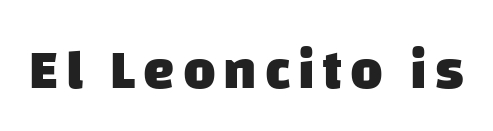
Q: Is the text bold? A: Yes.
Q: Is the typeface a serif or a sans-serif typeface? A: Sans-serif.
Q: Is the text underlined? A: No.
Q: Width (condensed, normal, or wide)? A: Normal.
Q: Stroke contrast? A: Low.
Q: x-height? A: Large.
Q: Monospaced? A: No.
